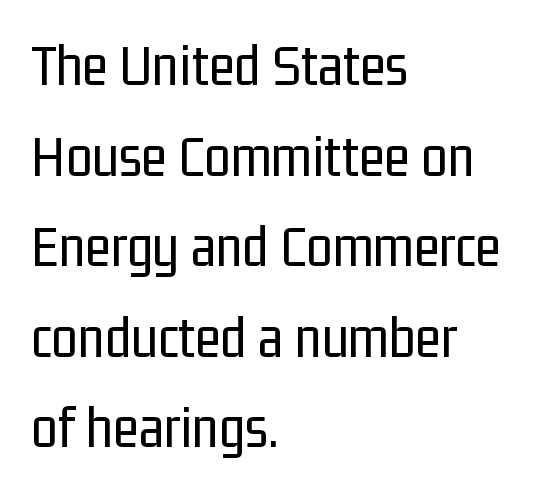
The image shows 60 px regular-weight, condensed sans-serif type, upright; set left-aligned, normal line spacing (1.51x), normal letter spacing, not underlined; low stroke contrast and a medium x-height.
